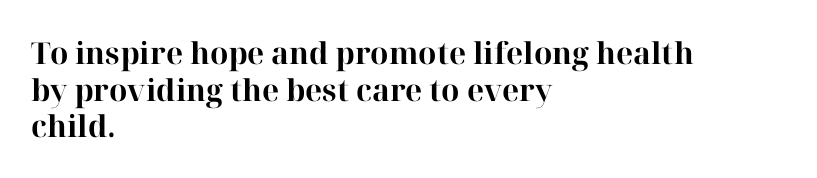
Inter-character spacing is left at the font's built-in metrics. Vertical strokes here are truly vertical. Spacing verdict: proportional, widths tailored to each character. Every row of glyphs begins at an identical x-position on the left. The type family on display is of the serif kind.
